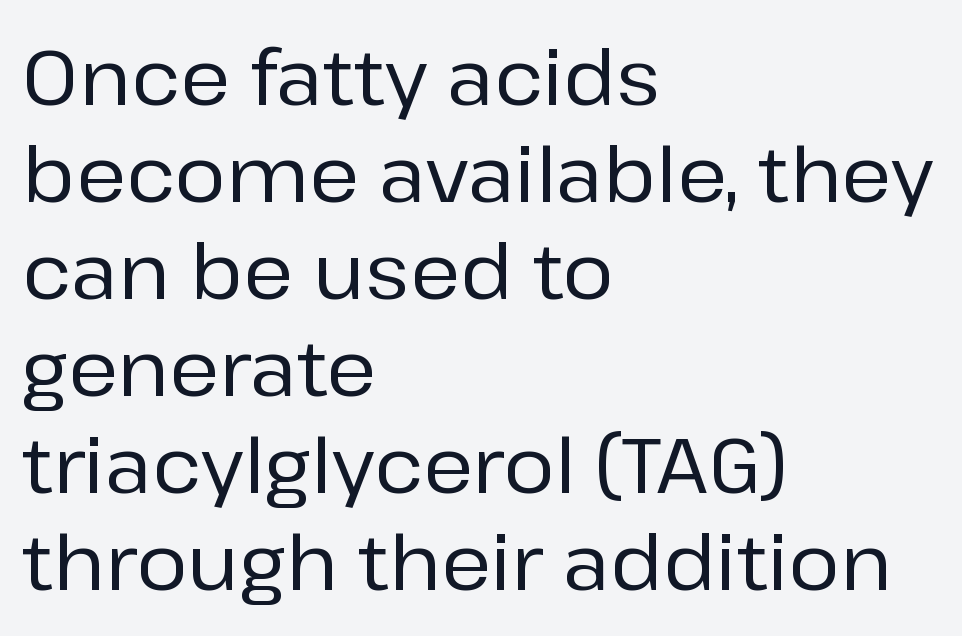
Glyph-to-glyph distance matches everyday printed text. What's the leading like? Ordinary, nothing unusual. Caption: multi-line text, flush left, ragged right. This rendering features lettering with no underline. The face used here is proportionally spaced, like ordinary book or web type. The type sits square on the baseline with zero lean.
